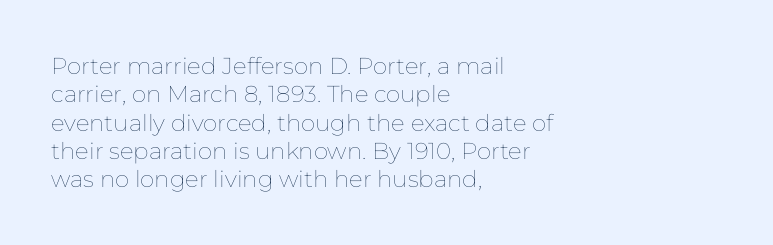
Nobody touched the tracking dial on this one. Visually the block forms a straight wall on the left and a jagged coastline on the right. Posture: upright roman. Beneath every word, the page is bare.
